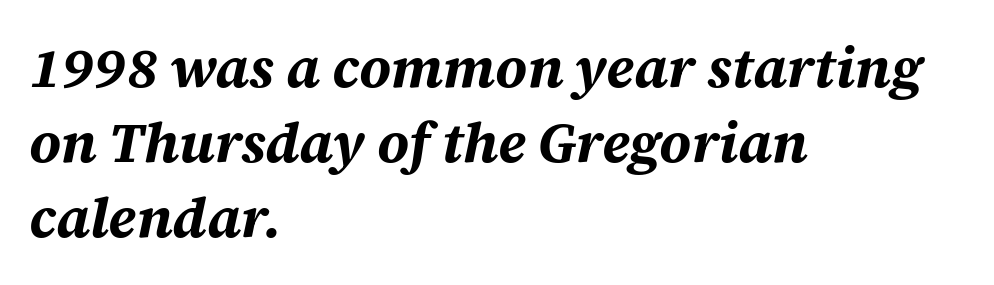
The image shows 56 px bold type, italic (leaning right); set left-aligned, normal line spacing (1.34x), normal letter spacing, not underlined; medium stroke contrast and a large x-height.
